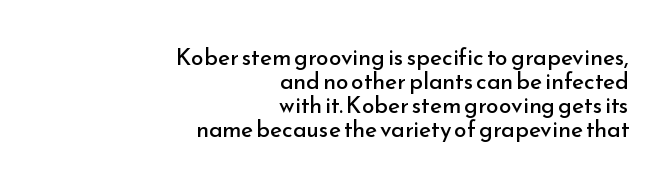
The image shows 23 px text type, upright; set right-aligned, tight line spacing (1.04x), normal letter spacing, not underlined.
